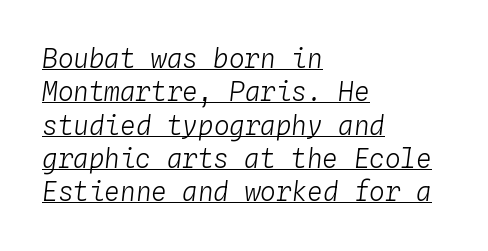
Q: Is the text bold? A: No.
Q: Is the text italic (slanted)? A: Yes, it leans right by about 4 degrees.
Q: Is the text underlined? A: Yes.
Q: How is the paragraph aligned? A: Left-aligned.
Q: Is the spacing between letters normal or unusually wide? A: Normal.
Q: Is the spacing between lines tight, normal or loose? A: Normal.
